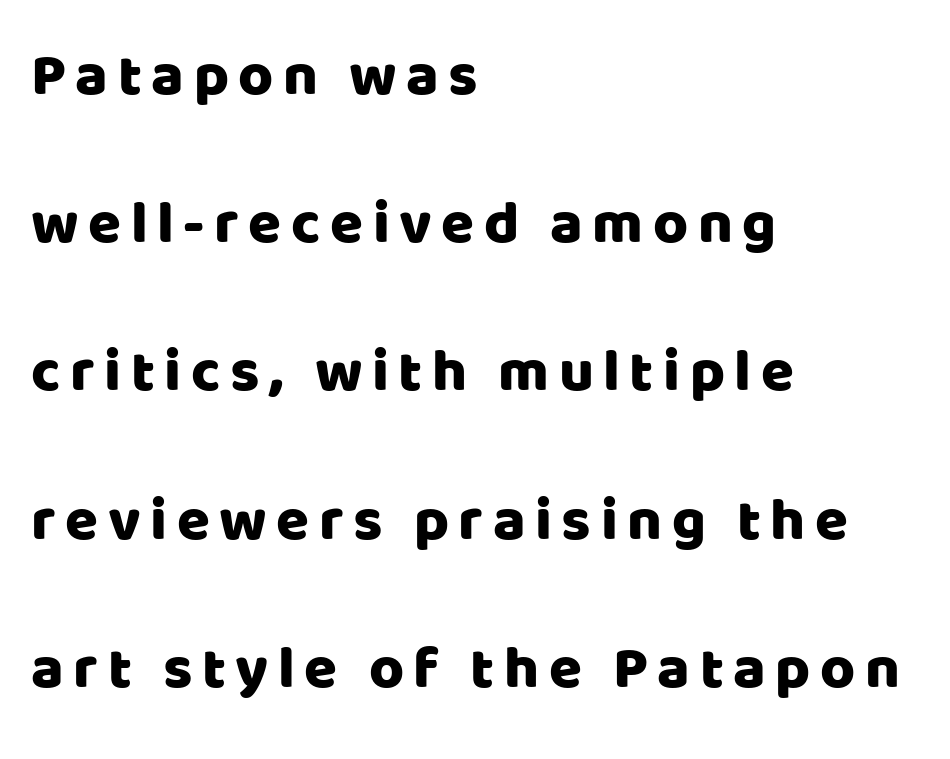
Is there much room between lines? Yes — plenty of vertical air separates them. This rendering uses left alignment, leaving the right contour irregular. Posture: upright roman. Do the characters align in a grid? No, the font is proportional. The strip under each line holds only bare page.
